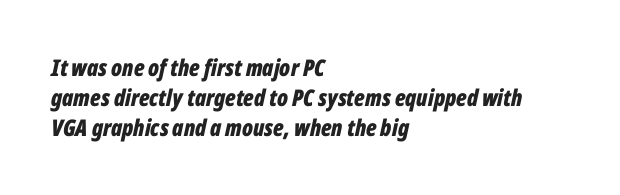
The letterforms sit shoulder to shoulder at normal distance. Horizontal bands of white between lines are of average thickness. Reading down the block, your eye returns to a fixed left position each line. The space directly below the letters is spotless.
